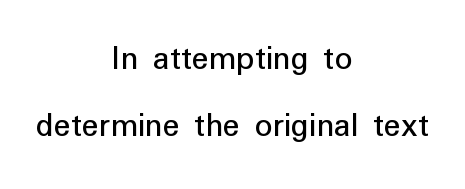
Q: Is the text italic (slanted)? A: No, it is upright.
Q: Is the typeface a serif or a sans-serif typeface? A: Sans-serif.
Q: Is the text underlined? A: No.
Q: How is the paragraph aligned? A: Centered.
Q: Is the spacing between letters normal or unusually wide? A: Normal.
Q: Is the spacing between lines tight, normal or loose? A: Loose.
Q: Width (condensed, normal, or wide)? A: Normal.
Q: Stroke contrast? A: Low.
Q: x-height? A: Medium.
Q: Monospaced? A: No.
